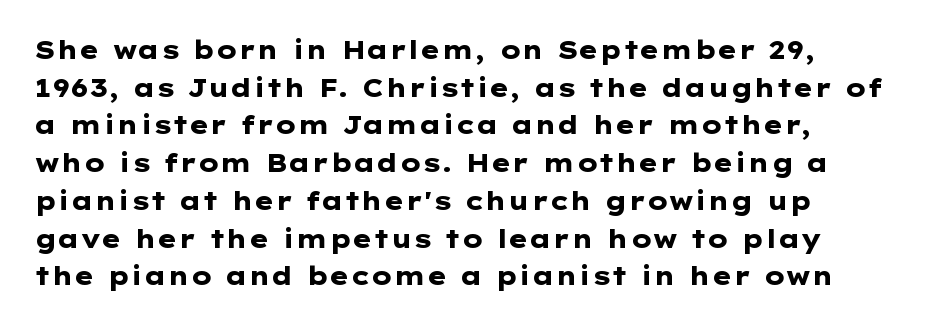
Q: Is the text bold? A: Yes.
Q: Is the text italic (slanted)? A: No, it is upright.
Q: Is the text underlined? A: No.
Q: Is the spacing between letters normal or unusually wide? A: Normal.
Q: Is the spacing between lines tight, normal or loose? A: Normal.
